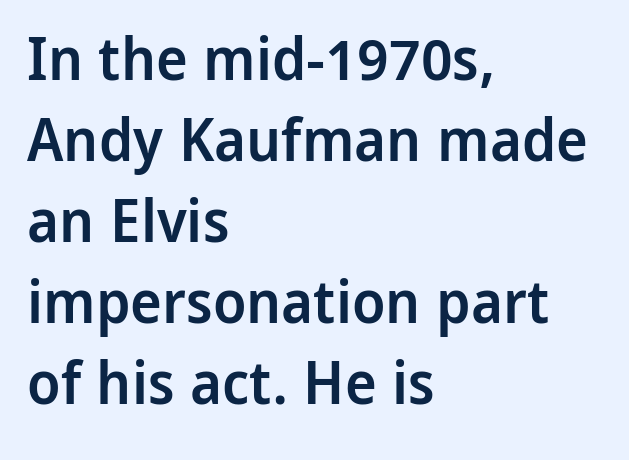
The tracking reads as untouched default to a designer's eye. These lines carry some extra weight — a demibold, not a full bold. The rows are spaced the way most documents space them. Check where the strokes stop: nothing finishes them off — pure sans. If you drew a line through each stem, it would be perfectly vertical. Do the characters align in a grid? No, the font is proportional.
